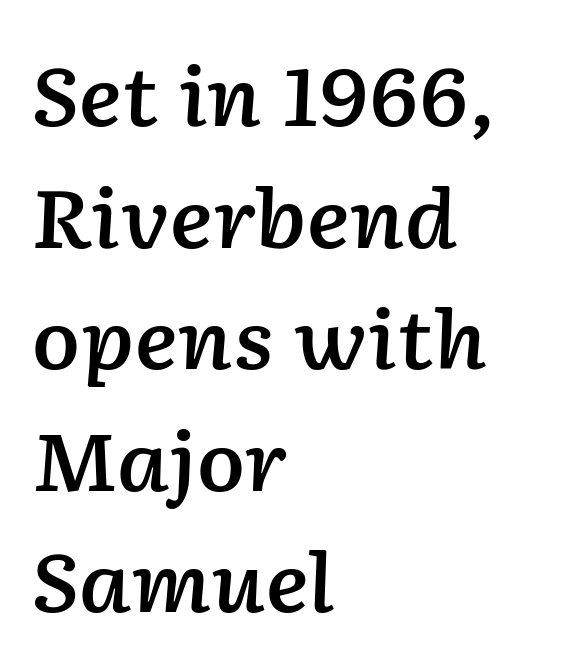
{"italic": "yes", "lean": "right", "slant_degrees": 2, "bold": "semi", "weight": "semibold", "width": "normal", "stroke_contrast": "low", "x_height": "medium", "monospaced": "no", "underline": "no", "align": "left", "line_spacing": "normal", "line_spacing_ratio": 1.52, "letter_spacing": "normal", "letter_spacing_em": 0.0, "glyph_px": 80}
